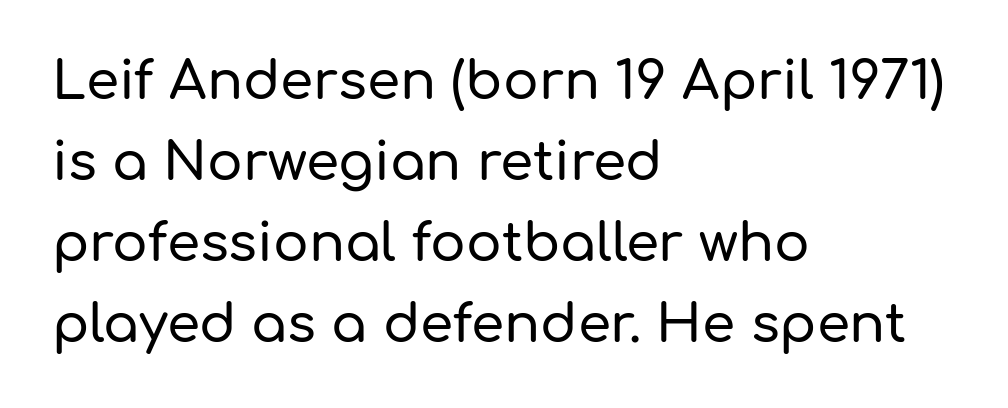
The image shows 53 px sans-serif type, upright; set left-aligned, normal line spacing (1.53x), normal letter spacing, not underlined; low stroke contrast and a medium x-height.
